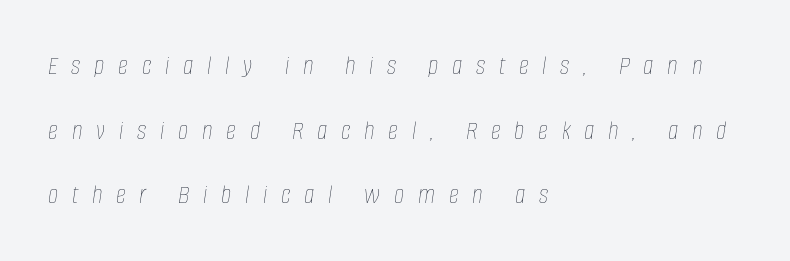
{"italic": "yes", "lean": "right", "slant_degrees": 8, "bold": "no", "weight": "thin", "width": "condensed", "stroke_contrast": "low", "x_height": "large", "monospaced": "no", "underline": "no", "align": "left", "line_spacing": "loose", "line_spacing_ratio": 2.31, "letter_spacing": "wide", "letter_spacing_em": 0.49, "glyph_px": 28}
